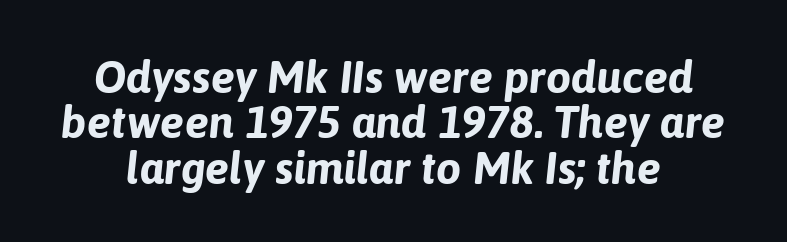
Notice how descenders almost collide with the ascenders below — that's tight leading. There's an unmistakable incline to the writing here. Decoration check: the copy has no underline. Is this a fixed-width face? No — the glyphs have proportional, varying widths.
